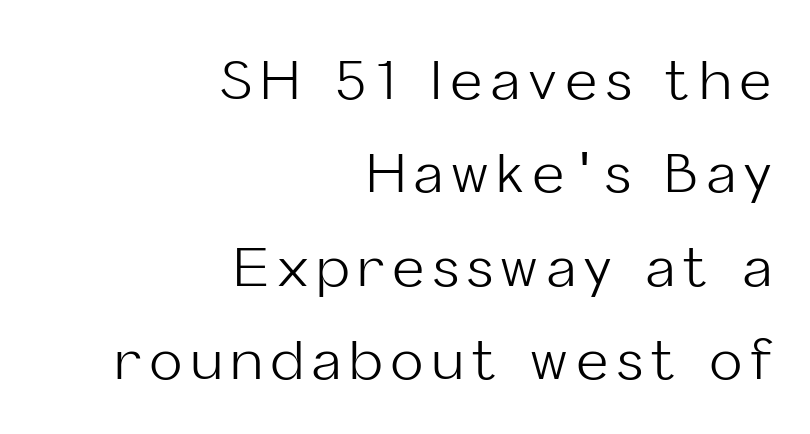
Q: Is the text bold? A: No.
Q: Is the text italic (slanted)? A: No, it is upright.
Q: Is the typeface a serif or a sans-serif typeface? A: Sans-serif.
Q: Is the text underlined? A: No.
Q: How is the paragraph aligned? A: Right-aligned.
Q: Width (condensed, normal, or wide)? A: Normal.
Q: Stroke contrast? A: Low.
Q: x-height? A: Medium.
Q: Monospaced? A: No.
